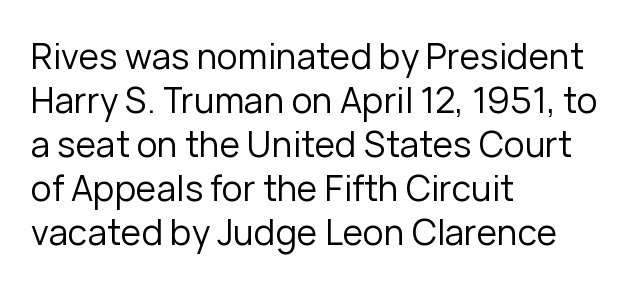
Q: Is the text bold? A: No.
Q: Is the text italic (slanted)? A: No, it is upright.
Q: Is the typeface a serif or a sans-serif typeface? A: Sans-serif.
Q: Is the text underlined? A: No.
Q: How is the paragraph aligned? A: Left-aligned.
Q: Is the spacing between letters normal or unusually wide? A: Normal.
Q: Is the spacing between lines tight, normal or loose? A: Normal.
Q: Width (condensed, normal, or wide)? A: Normal.
Q: Stroke contrast? A: Low.
Q: x-height? A: Medium.
Q: Monospaced? A: No.
